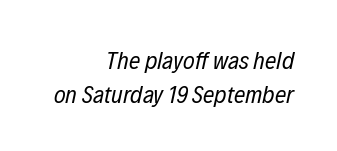
The image shows 25 px text type, italic (leaning right); set right-aligned, normal line spacing (1.36x), normal letter spacing, not underlined.
